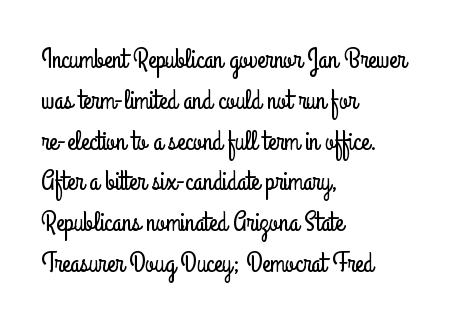
{"underline": "no", "align": "left", "line_spacing": "normal", "line_spacing_ratio": 1.51, "letter_spacing": "normal", "letter_spacing_em": 0.0, "glyph_px": 27}
